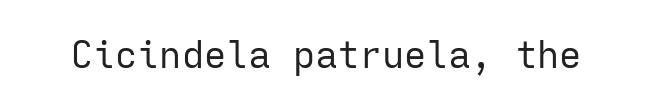
Q: Is the text bold? A: No.
Q: Is the text italic (slanted)? A: No, it is upright.
Q: Is the typeface a serif or a sans-serif typeface? A: Sans-serif.
Q: Is the text underlined? A: No.
Q: Is the spacing between letters normal or unusually wide? A: Normal.
Q: Width (condensed, normal, or wide)? A: Normal.
Q: Stroke contrast? A: Low.
Q: x-height? A: Medium.
Q: Monospaced? A: Yes.
